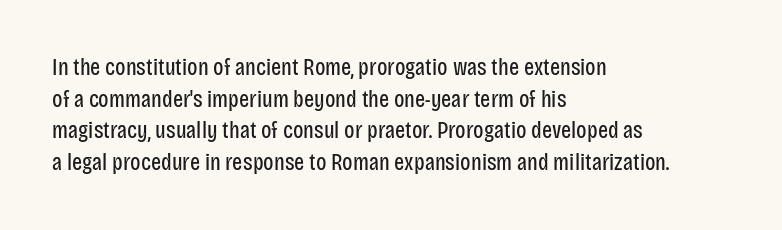
{"italic": "no", "bold": "no", "underline": "no", "align": "left", "line_spacing": "normal", "line_spacing_ratio": 1.32, "letter_spacing": "normal", "letter_spacing_em": 0.0, "glyph_px": 24}
